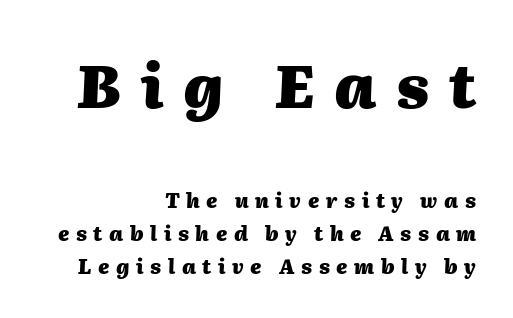
{"italic": "yes", "lean": "right", "slant_degrees": 2, "bold": "yes", "weight": "heavy", "width": "normal", "stroke_contrast": "medium", "x_height": "medium", "monospaced": "no", "underline": "no", "align": "right", "line_spacing": "normal", "line_spacing_ratio": 1.65, "letter_spacing": "wide", "letter_spacing_em": 0.33, "larger_block": "first", "size_ratio": 3.0, "glyph_px": 60}
